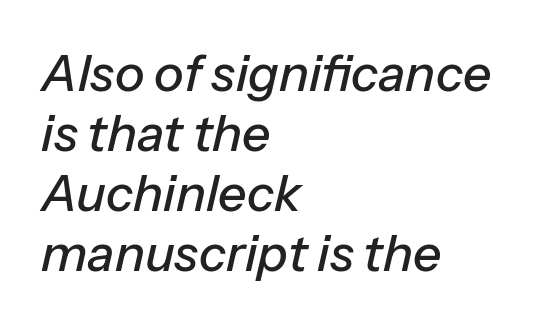
The image shows 50 px text type, italic (leaning right); set left-aligned, line spacing 1.2x, normal letter spacing, not underlined; low stroke contrast and a medium x-height.
